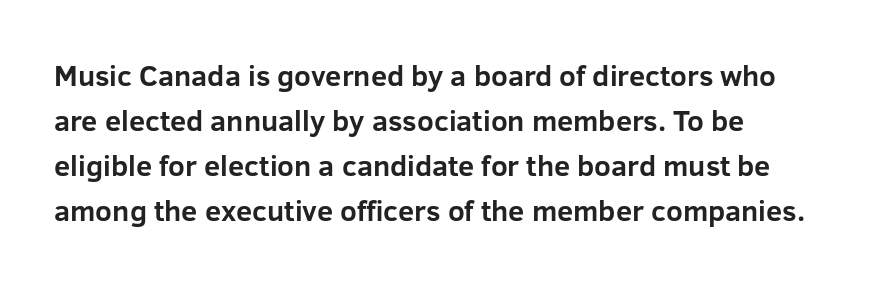
The image shows 29 px bold sans-serif type, upright; set left-aligned, normal line spacing (1.55x), normal letter spacing, not underlined; low stroke contrast and a medium x-height.
